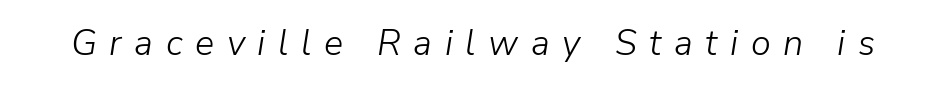
{"italic": "yes", "lean": "right", "slant_degrees": 9, "bold": "no", "weight": "light", "width": "normal", "stroke_contrast": "low", "x_height": "medium", "monospaced": "no", "underline": "no", "letter_spacing": "wide", "letter_spacing_em": 0.35, "glyph_px": 36}
